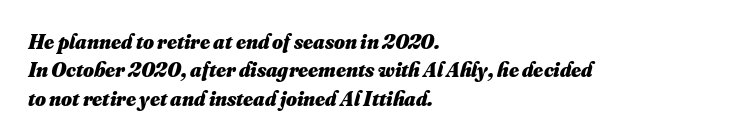
The image shows 21 px bold type; set left-aligned, normal line spacing (1.35x), normal letter spacing, not underlined.
